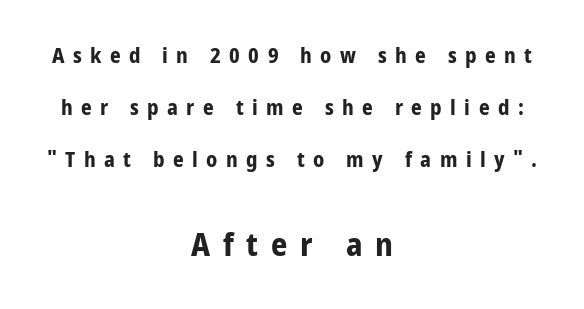
Q: Is the text bold? A: Yes.
Q: Is the text italic (slanted)? A: No, it is upright.
Q: Is the typeface a serif or a sans-serif typeface? A: Sans-serif.
Q: Is the text underlined? A: No.
Q: How is the paragraph aligned? A: Centered.
Q: Is the spacing between letters normal or unusually wide? A: Unusually wide.
Q: Is the spacing between lines tight, normal or loose? A: Loose.
Q: Which block of text is set in a larger size, the first (top) or the second (bottom)? A: The second (bottom) one.
Q: Width (condensed, normal, or wide)? A: Condensed.
Q: Stroke contrast? A: Low.
Q: x-height? A: Large.
Q: Monospaced? A: No.
